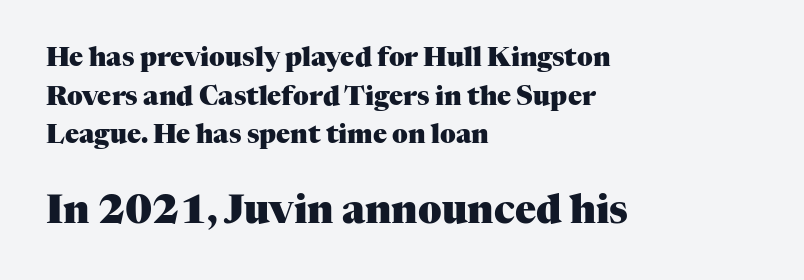
The letters stand upright; this is a roman face. The face used here has the dense, thick strokes of a bold. If you drew a ruler down the left edge, every line would touch it. Varying glyph widths throughout — classic text-font behaviour. What stands out about the letter spacing? Nothing — it is the standard amount. The rendering shows small feet on the letterforms — a serif design.
